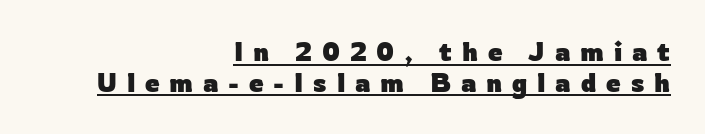
{"italic": "no", "bold": "yes", "underline": "yes", "align": "right", "line_spacing_ratio": 1.18, "letter_spacing": "wide", "letter_spacing_em": 0.38, "glyph_px": 26}
